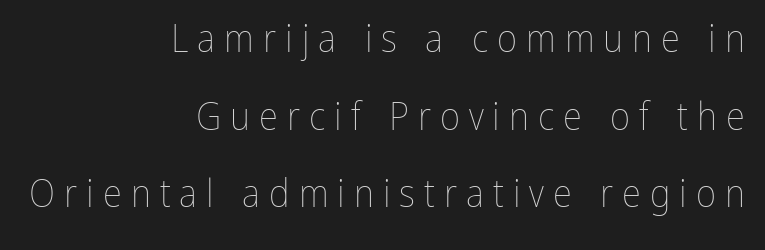
The image shows 39 px thin, condensed type, upright; set right-aligned, loose line spacing (1.99x), unusually wide letter spacing (+0.23 em), not underlined; low stroke contrast and a medium x-height.
